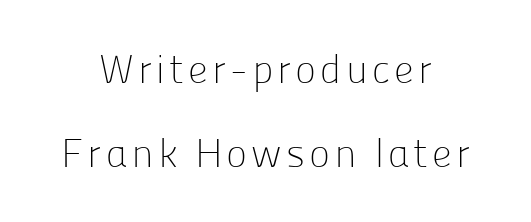
The letters look calm and open, with moderate or lighter stems. Leftover space on each line is divided equally before and after the words. The axis of the letterforms is exactly vertical. You could not count columns in this text — the font is proportionally spaced. Font category for this specimen: sans-serif. Any mark beneath the type? The region is blank.
